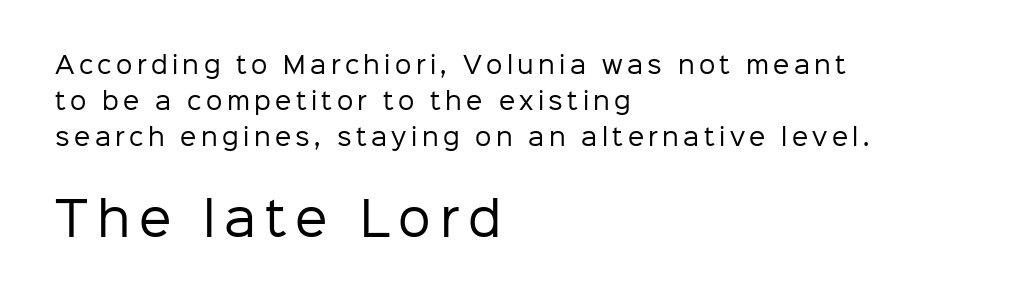
Q: Is the text bold? A: No.
Q: Is the text italic (slanted)? A: No, it is upright.
Q: Is the typeface a serif or a sans-serif typeface? A: Sans-serif.
Q: Is the text underlined? A: No.
Q: How is the paragraph aligned? A: Left-aligned.
Q: Is the spacing between lines tight, normal or loose? A: Normal.
Q: Which block of text is set in a larger size, the first (top) or the second (bottom)? A: The second (bottom) one.
Q: Width (condensed, normal, or wide)? A: Normal.
Q: Stroke contrast? A: Low.
Q: x-height? A: Medium.
Q: Monospaced? A: No.
